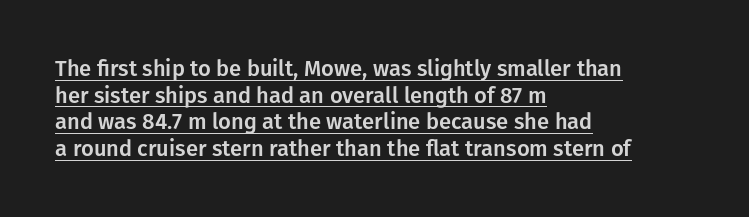
{"italic": "no", "underline": "yes", "align": "left", "line_spacing_ratio": 1.21, "letter_spacing": "normal", "letter_spacing_em": 0.0, "glyph_px": 22}
